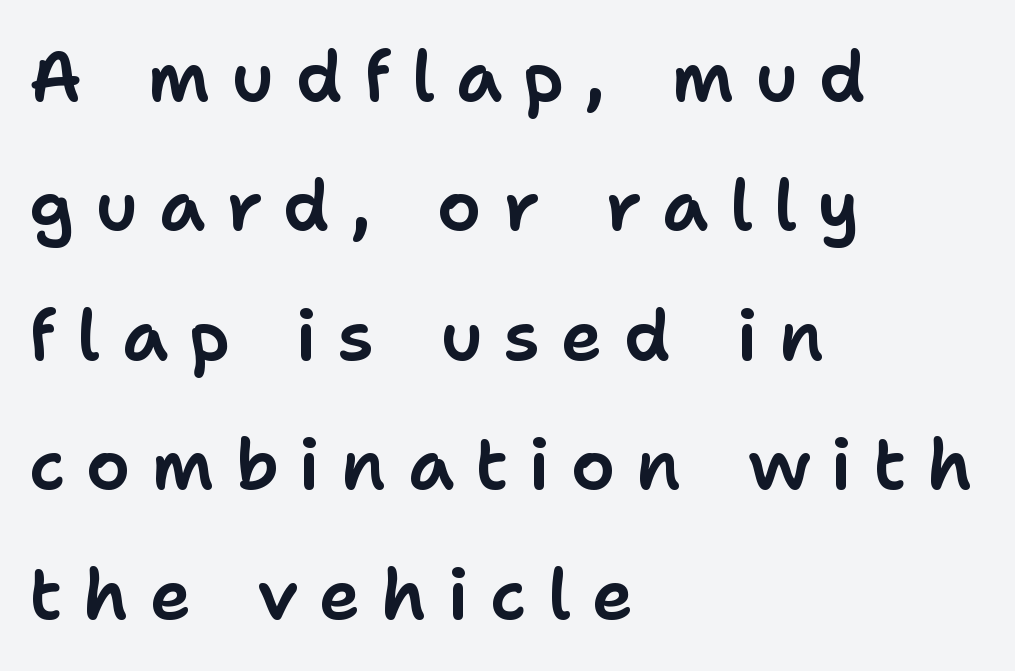
Posture: upright roman. A typesetter would call this proportional, since set widths differ per character. This rendering features lettering with no underline. These lines stack with their left ends in a neat column. There is plenty of visible air inserted between adjacent glyphs.
